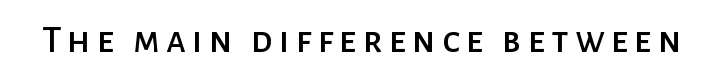
{"serif": "no", "italic": "no", "width": "normal", "stroke_contrast": "low", "x_height": "medium", "monospaced": "no", "underline": "no", "glyph_px": 39}
